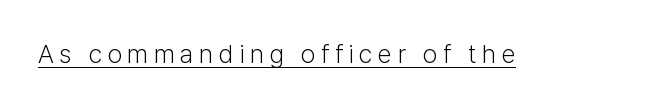
Q: Is the text bold? A: No.
Q: Is the text italic (slanted)? A: No, it is upright.
Q: Is the text underlined? A: Yes.
Q: Is the spacing between letters normal or unusually wide? A: Unusually wide.
